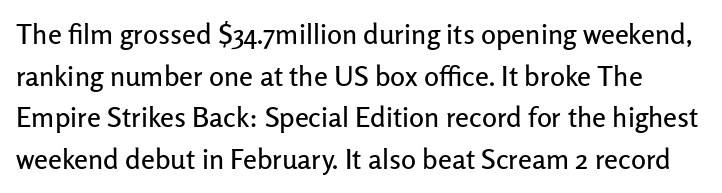
The image shows 28 px sans-serif type, upright; set normal line spacing (1.49x), normal letter spacing, not underlined; low stroke contrast and a medium x-height.
